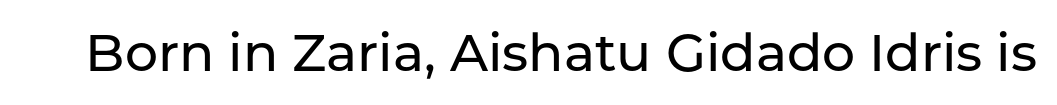
{"serif": "no", "italic": "no", "width": "normal", "stroke_contrast": "low", "x_height": "medium", "monospaced": "no", "underline": "no", "letter_spacing": "normal", "letter_spacing_em": 0.0, "glyph_px": 52}
